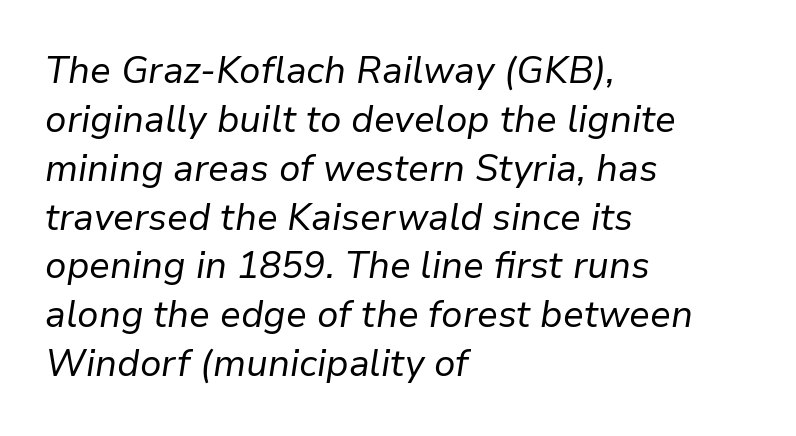
{"italic": "yes", "lean": "right", "slant_degrees": 9, "bold": "no", "weight": "regular", "width": "normal", "stroke_contrast": "low", "x_height": "medium", "monospaced": "no", "underline": "no", "align": "left", "line_spacing": "normal", "line_spacing_ratio": 1.32, "letter_spacing": "normal", "letter_spacing_em": 0.0, "glyph_px": 37}
